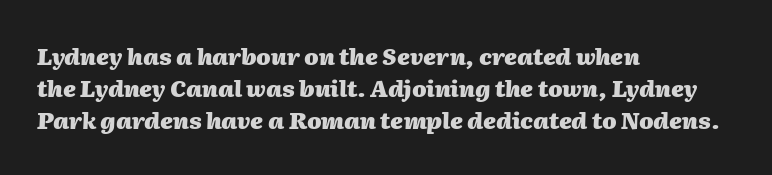
The image shows 23 px bold type, italic (leaning right); set left-aligned, normal line spacing (1.4x), normal letter spacing, not underlined.
